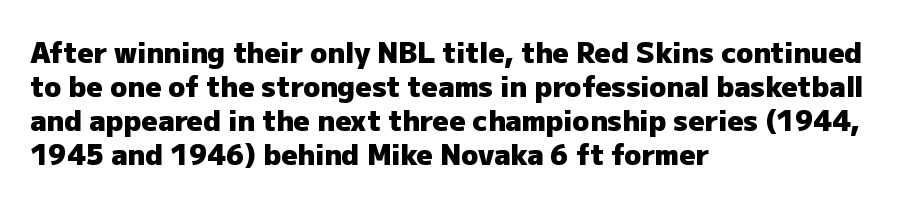
The passage shown is typed in a proportional face where columns would drift. What kind of face is this? One without serifs — a sans. Every letter is thick-stroked: bold, no question. The zone under the glyphs is completely vacant.
